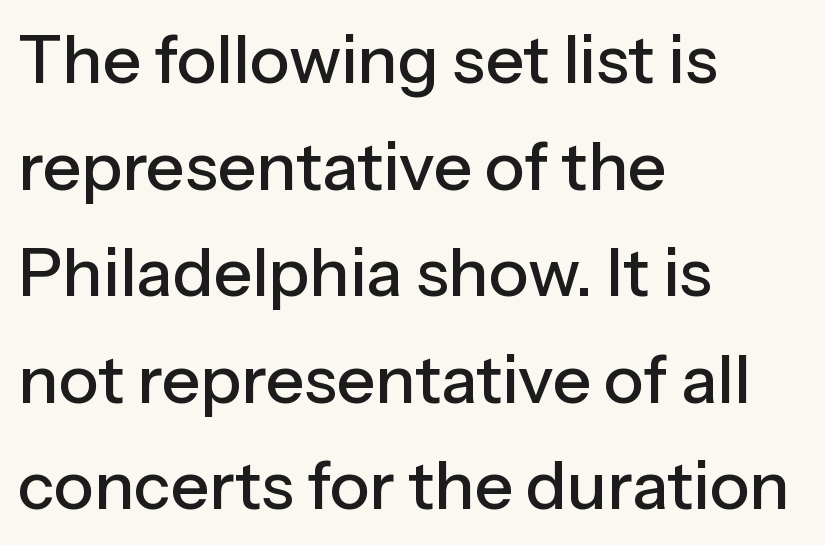
{"serif": "no", "italic": "no", "width": "normal", "stroke_contrast": "low", "x_height": "medium", "monospaced": "no", "underline": "no", "align": "left", "line_spacing": "normal", "line_spacing_ratio": 1.59, "letter_spacing": "normal", "letter_spacing_em": 0.0, "glyph_px": 67}
